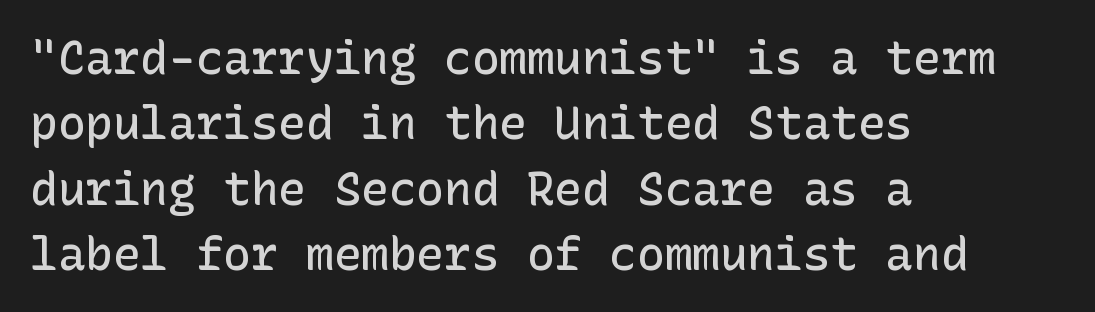
Short note: letters normally spaced. Regular leading. Is there any slant? The stems are plumb. Check the space under the baseline: it is left empty.
